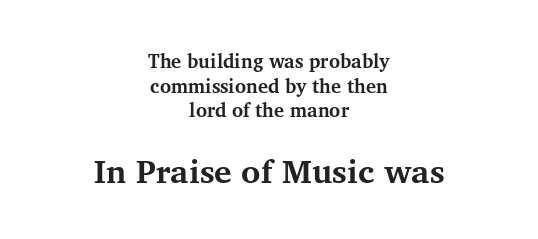
The image shows 33 px bold serif type, upright; set centered, normal line spacing (1.29x), normal letter spacing, not underlined; the second (bottom) block is 1.74x larger; medium stroke contrast and a medium x-height.
